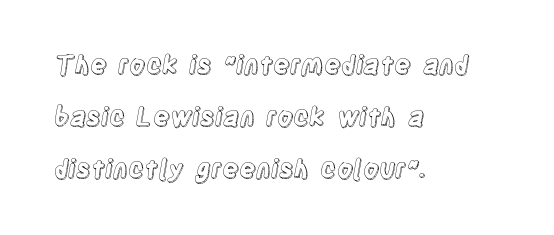
Q: Is the text italic (slanted)? A: Yes.
Q: Is the text underlined? A: No.
Q: How is the paragraph aligned? A: Left-aligned.
Q: Is the spacing between letters normal or unusually wide? A: Normal.
Q: Is the spacing between lines tight, normal or loose? A: Loose.
